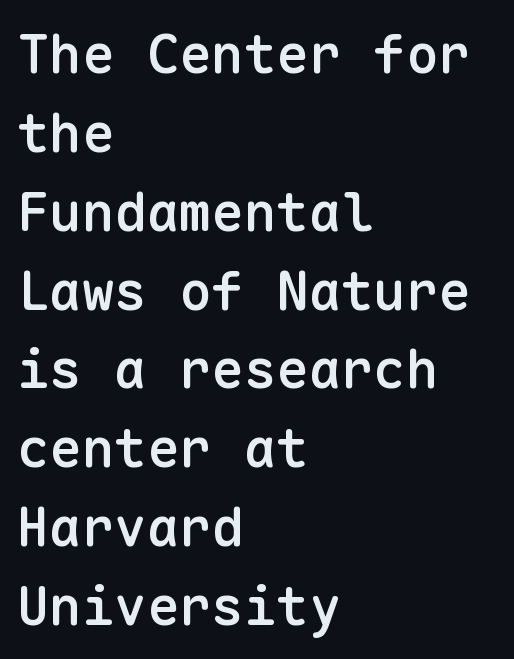
{"serif": "no", "italic": "no", "bold": "semi", "weight": "semibold", "width": "normal", "stroke_contrast": "low", "x_height": "medium", "monospaced": "yes", "underline": "no", "align": "left", "line_spacing": "normal", "line_spacing_ratio": 1.46, "letter_spacing": "normal", "letter_spacing_em": 0.0, "glyph_px": 54}
